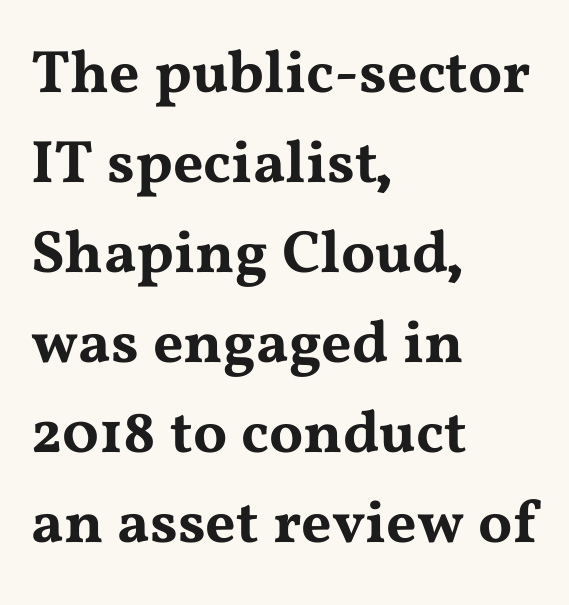
{"serif": "yes", "italic": "no", "width": "wide", "stroke_contrast": "medium", "x_height": "medium", "monospaced": "no", "underline": "no", "align": "left", "line_spacing": "normal", "line_spacing_ratio": 1.5, "letter_spacing": "normal", "letter_spacing_em": 0.0, "glyph_px": 60}
